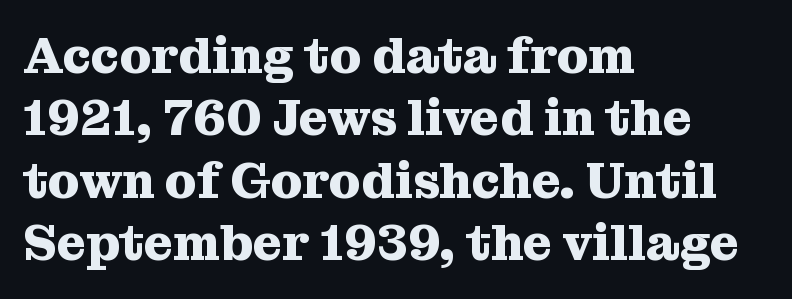
The image shows 50 px heavy serif type, upright; set left-aligned, normal line spacing (1.25x), normal letter spacing, not underlined; medium stroke contrast and a medium x-height.
